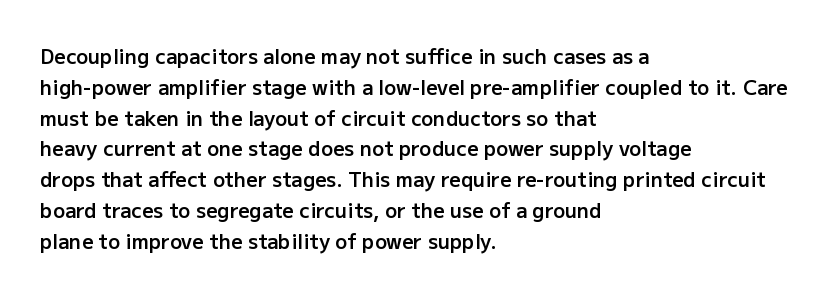
Q: Is the text bold? A: Semi-bold.
Q: Is the text italic (slanted)? A: No, it is upright.
Q: Is the text underlined? A: No.
Q: How is the paragraph aligned? A: Left-aligned.
Q: Is the spacing between letters normal or unusually wide? A: Normal.
Q: Is the spacing between lines tight, normal or loose? A: Normal.
